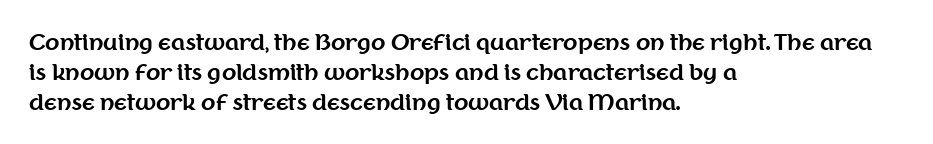
Q: Is the text bold? A: Yes.
Q: Is the text italic (slanted)? A: No, it is upright.
Q: Is the text underlined? A: No.
Q: How is the paragraph aligned? A: Left-aligned.
Q: Is the spacing between letters normal or unusually wide? A: Normal.
Q: Is the spacing between lines tight, normal or loose? A: Normal.
